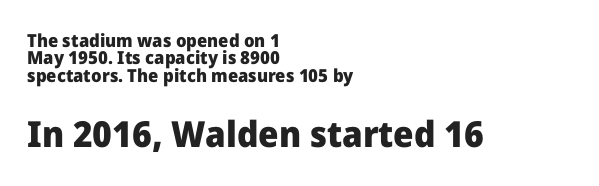
{"serif": "no", "italic": "no", "bold": "yes", "weight": "heavy", "width": "normal", "stroke_contrast": "low", "x_height": "medium", "monospaced": "no", "underline": "no", "align": "left", "line_spacing": "tight", "line_spacing_ratio": 0.97, "letter_spacing": "normal", "letter_spacing_em": 0.0, "larger_block": "second", "size_ratio": 2.0, "glyph_px": 36}
